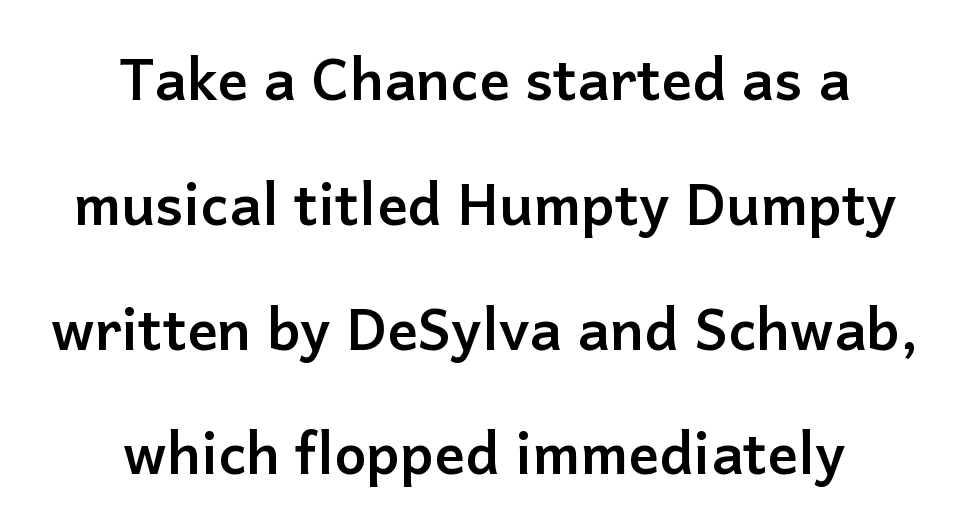
Q: Is the text bold? A: Yes.
Q: Is the text italic (slanted)? A: No, it is upright.
Q: Is the typeface a serif or a sans-serif typeface? A: Sans-serif.
Q: Is the text underlined? A: No.
Q: How is the paragraph aligned? A: Centered.
Q: Is the spacing between letters normal or unusually wide? A: Normal.
Q: Is the spacing between lines tight, normal or loose? A: Loose.
Q: Width (condensed, normal, or wide)? A: Normal.
Q: Stroke contrast? A: Low.
Q: x-height? A: Medium.
Q: Monospaced? A: No.
